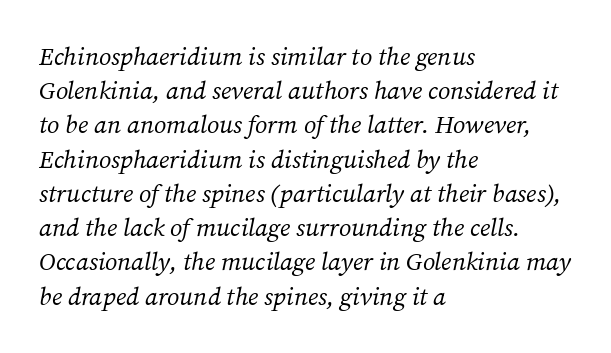
Does the leading feel generous? No, just average. Underline: absent. Students, note that the glyphs here touch the page at normal intervals. A student would call this left alignment; a typographer would say flush left, rag right.
